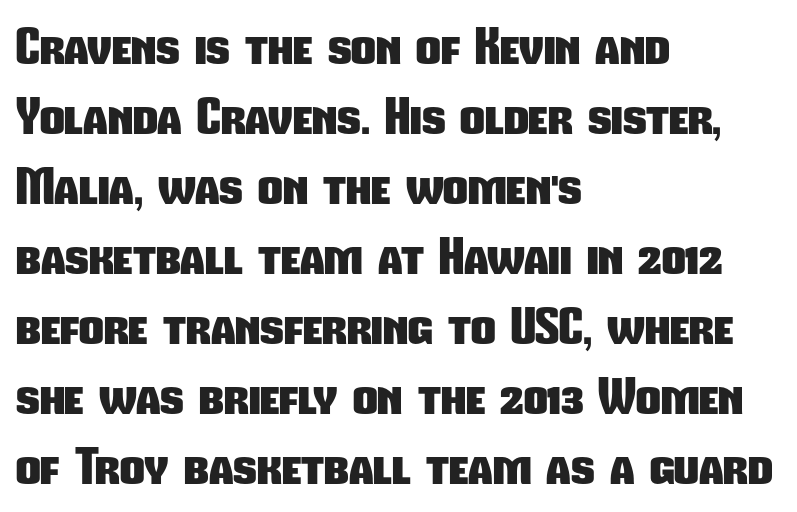
The area under the type is left untouched. Nobody touched the tracking dial on this one. If you measured baseline to baseline, you'd find a middling distance. This is sans-serif lettering, the kind often seen on screens and signage. Every letter is thick-stroked: bold, no question.
